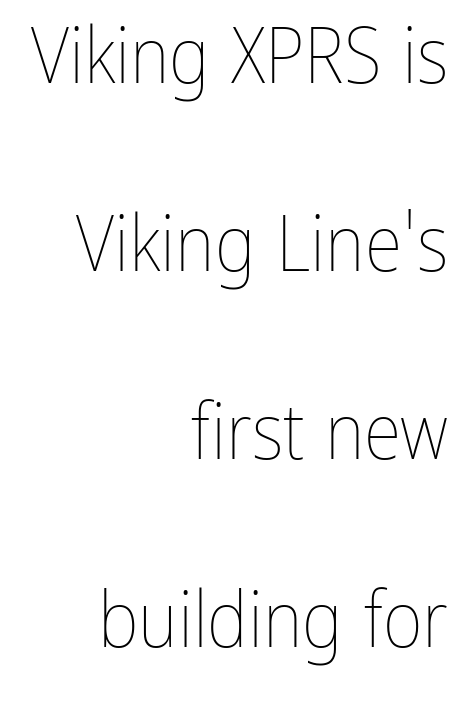
{"italic": "no", "bold": "no", "weight": "thin", "width": "condensed", "stroke_contrast": "low", "x_height": "medium", "monospaced": "no", "underline": "no", "align": "right", "line_spacing": "loose", "line_spacing_ratio": 2.44, "letter_spacing": "normal", "letter_spacing_em": 0.0, "glyph_px": 77}
